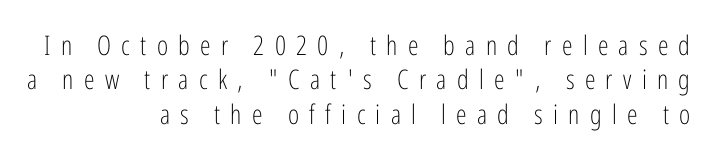
Q: Is the text bold? A: No.
Q: Is the text italic (slanted)? A: No, it is upright.
Q: Is the text underlined? A: No.
Q: How is the paragraph aligned? A: Right-aligned.
Q: Is the spacing between letters normal or unusually wide? A: Unusually wide.
Q: Is the spacing between lines tight, normal or loose? A: Normal.
